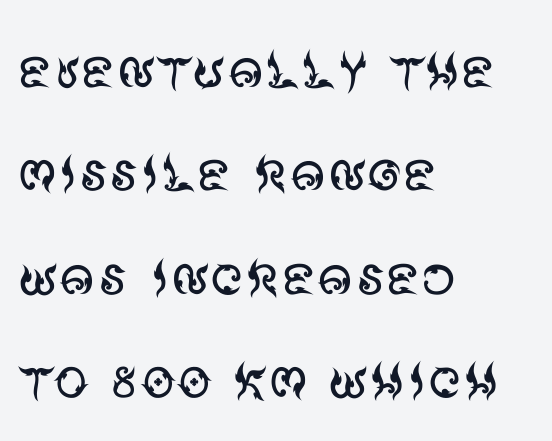
The image shows 69 px regular-weight sans-serif type, upright; set left-aligned, normal line spacing (1.5x), normal letter spacing, not underlined; medium stroke contrast and a large x-height.
